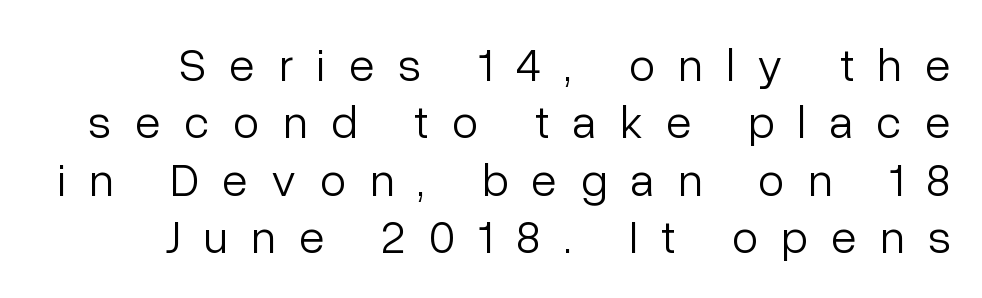
Plain, unruled lines of type. These glyphs show unthickened strokes, regular width or finer. Notice how the stems are strictly vertical — no italics here. Do the characters align in a grid? No, the font is proportional. Observe the absence of serifs on each vertical stroke in this sample.
